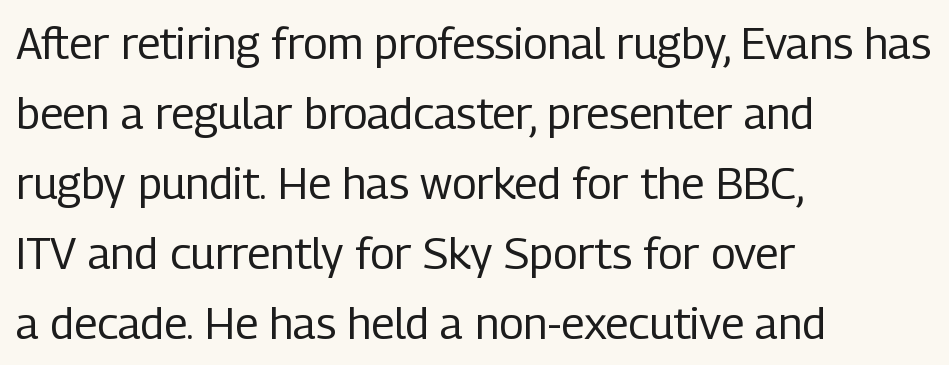
The image shows 44 px regular-weight, condensed sans-serif type, upright; set left-aligned, normal line spacing (1.59x), normal letter spacing, not underlined; low stroke contrast and a medium x-height.
